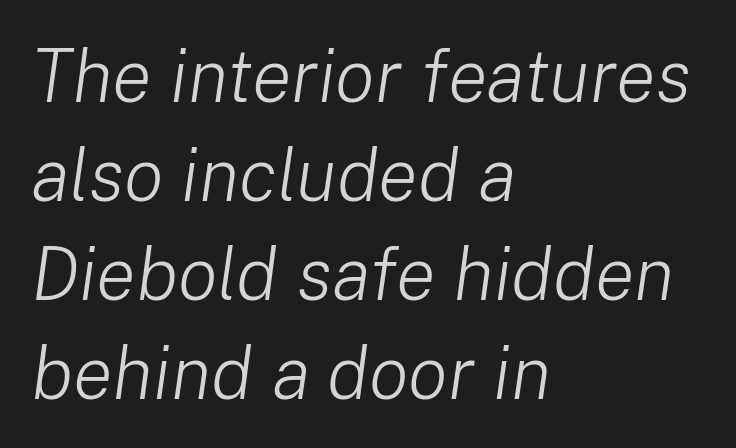
Weight: in the light-to-regular range. Tracking here is standard; glyphs follow each other at the usual distance. It's the slanting kind of type. Anything drawn beneath the words? Only blank space. Horizontal alignment here is leftward, the default for most running prose. Is there much room between lines? A standard amount, neither cramped nor airy.
